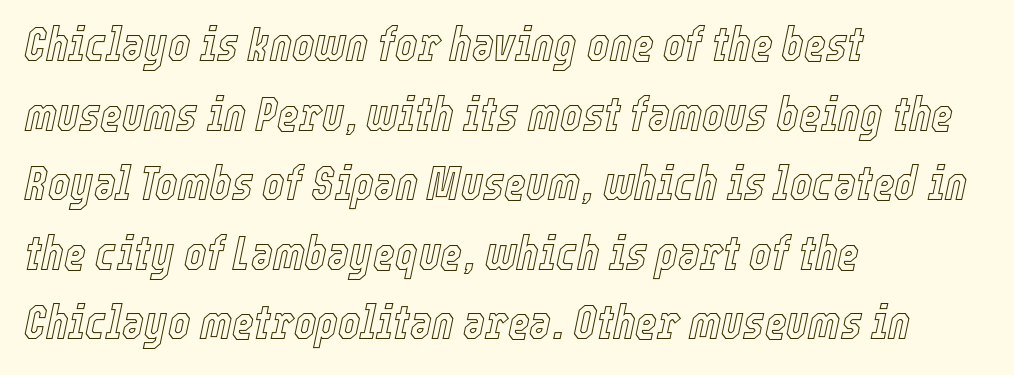
Underlining? Definitely not there. The passage shown is typed in a proportional face where columns would drift. The rag falls on the right side of this text block. Tracking here is standard; glyphs follow each other at the usual distance. Does the lettering tilt? It does — this is italic. What's the leading like? Ordinary, nothing unusual.
